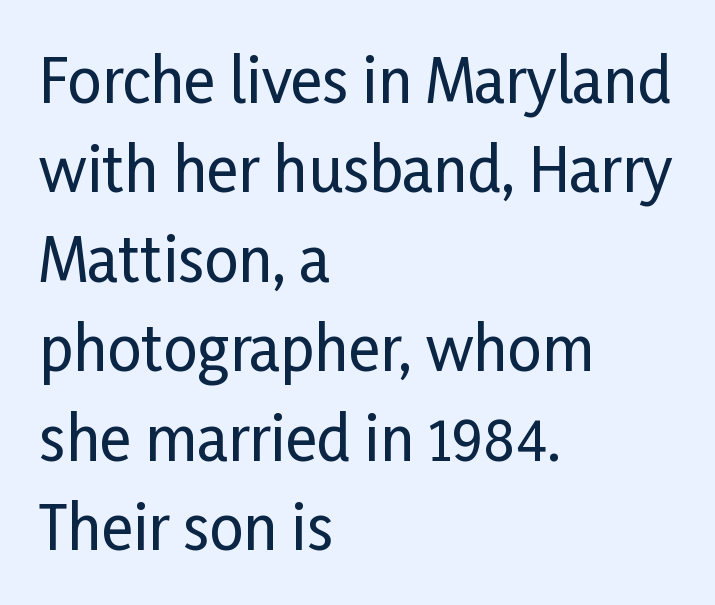
The image shows 60 px condensed sans-serif type, upright; set left-aligned, normal line spacing (1.49x), normal letter spacing, not underlined; low stroke contrast and a medium x-height.
